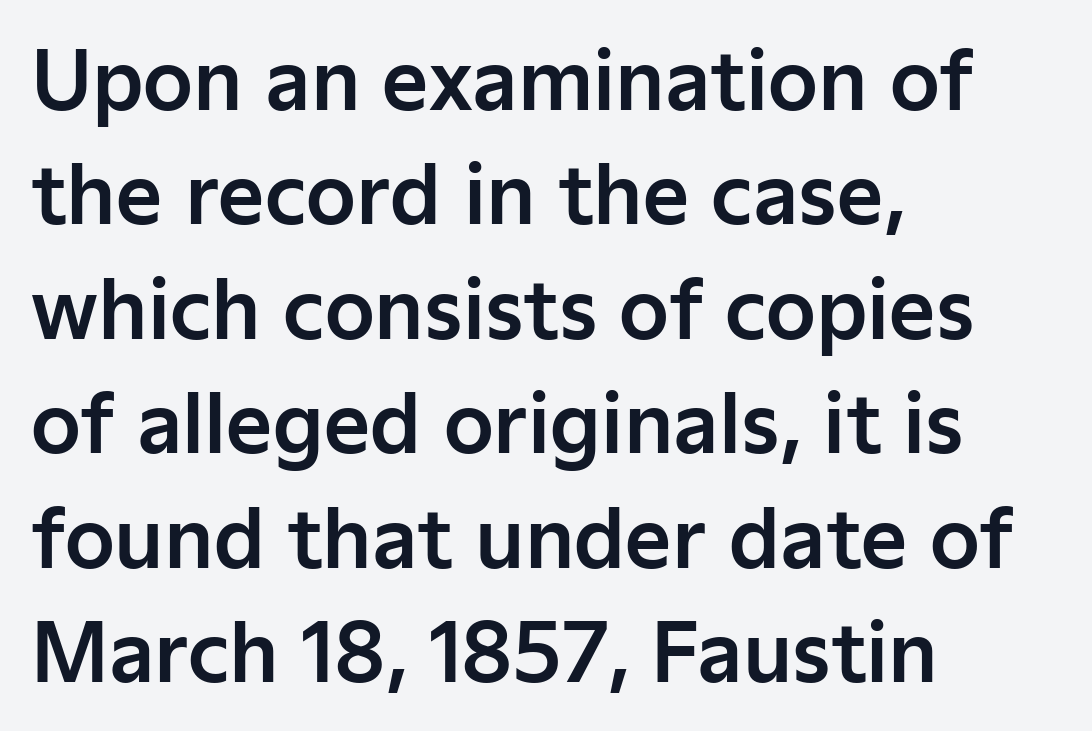
The axis of the letterforms is exactly vertical. Teacher's note: observe the even left margin — that is flush-left alignment. Nobody drew a line under any word here. Spacing verdict: proportional, widths tailored to each character. Horizontal bands of white between lines are of average thickness.
